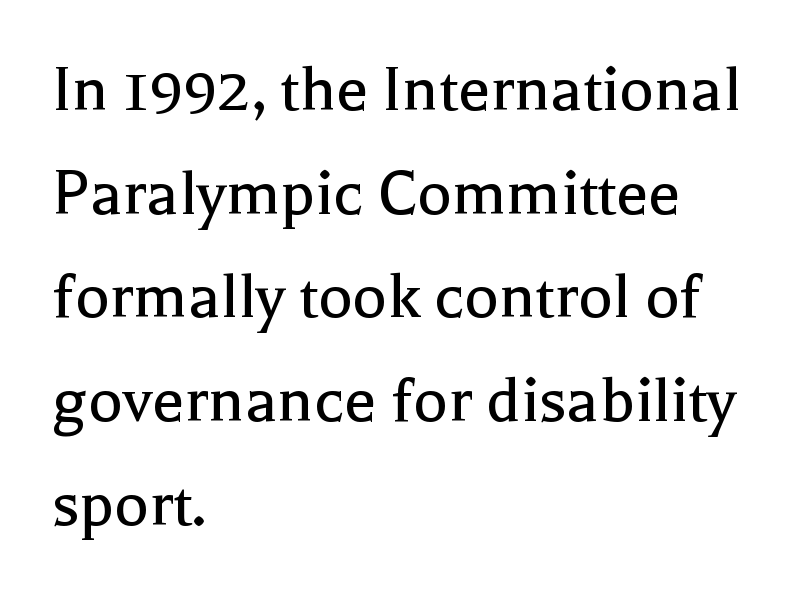
{"serif": "yes", "italic": "no", "bold": "no", "weight": "regular", "width": "normal", "x_height": "medium", "monospaced": "no", "underline": "no", "align": "left", "line_spacing": "normal", "line_spacing_ratio": 1.44, "letter_spacing": "normal", "letter_spacing_em": 0.0, "glyph_px": 72}
